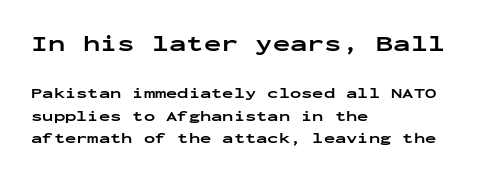
Q: Is the text bold? A: Yes.
Q: Is the text italic (slanted)? A: No, it is upright.
Q: Is the text underlined? A: No.
Q: How is the paragraph aligned? A: Left-aligned.
Q: Is the spacing between letters normal or unusually wide? A: Normal.
Q: Is the spacing between lines tight, normal or loose? A: Normal.
Q: Which block of text is set in a larger size, the first (top) or the second (bottom)? A: The first (top) one.
